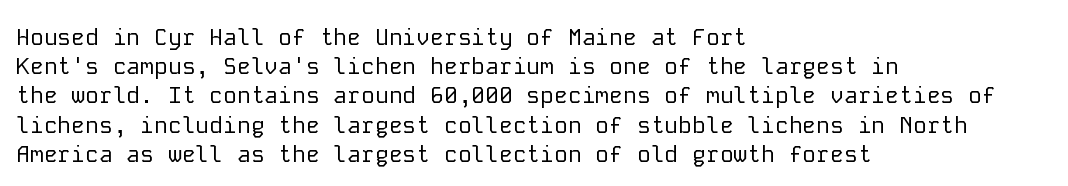
The image shows 23 px text type, upright; set left-aligned, normal line spacing (1.27x), normal letter spacing, not underlined.
